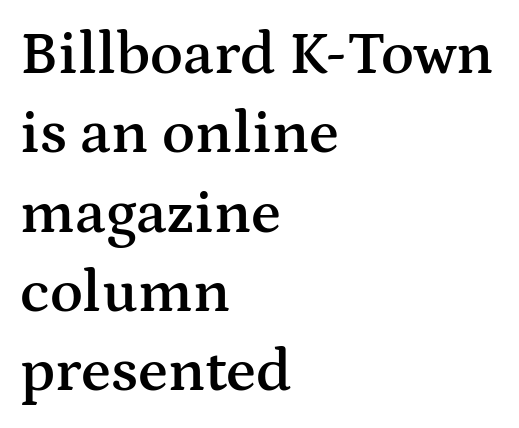
{"serif": "yes", "italic": "no", "bold": "semi", "weight": "semibold", "width": "wide", "stroke_contrast": "medium", "x_height": "medium", "monospaced": "no", "underline": "no", "align": "left", "line_spacing": "normal", "line_spacing_ratio": 1.3, "letter_spacing": "normal", "letter_spacing_em": 0.0, "glyph_px": 61}
